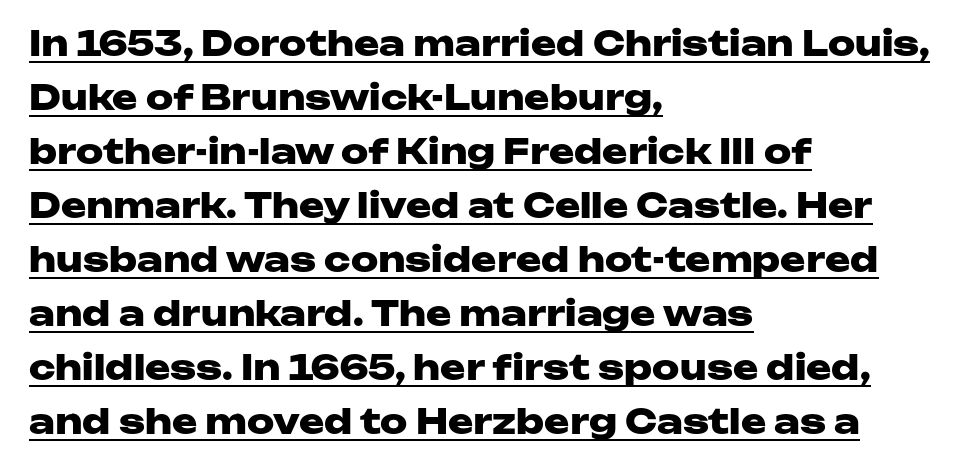
The image shows 34 px heavy, wide sans-serif type, upright; set left-aligned, normal line spacing (1.59x), normal letter spacing, underlined; low stroke contrast and a medium x-height.
